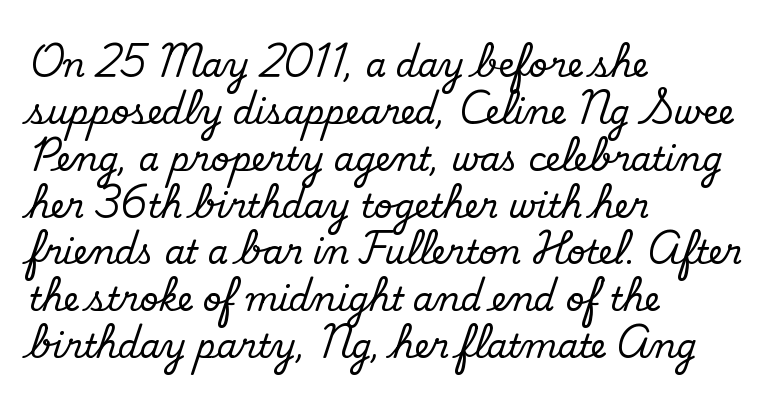
The image shows 33 px regular-weight sans-serif type; set left-aligned, normal line spacing (1.42x), normal letter spacing, not underlined; low stroke contrast and a small x-height.
